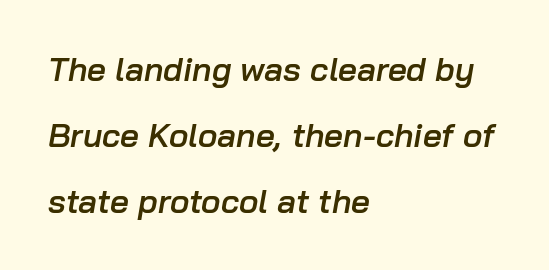
Airy leading. The letters advance in unequal steps, a hallmark of proportional type. Alignment: flush left. Descender tails drop into unmarked territory. Yep, that's italic — everything's leaning.
